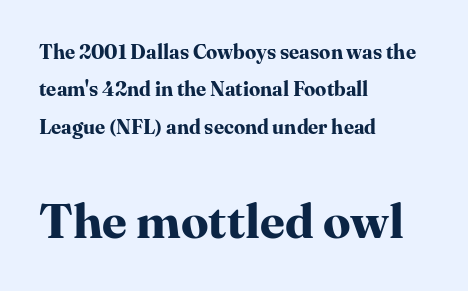
Check under the words: just untouched page. The composition opens small and finishes big. The specimen reads as upright at a glance. The glyphs in this specimen are seriffed.
